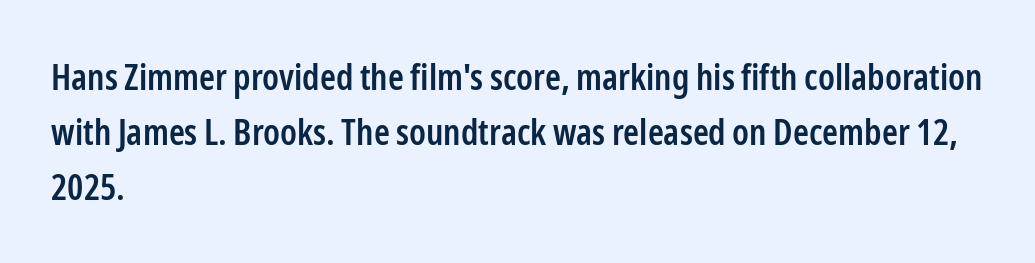
Q: Is the text bold? A: Semi-bold.
Q: Is the text italic (slanted)? A: No, it is upright.
Q: Is the typeface a serif or a sans-serif typeface? A: Sans-serif.
Q: Is the text underlined? A: No.
Q: How is the paragraph aligned? A: Left-aligned.
Q: Is the spacing between letters normal or unusually wide? A: Normal.
Q: Is the spacing between lines tight, normal or loose? A: Normal.
Q: Width (condensed, normal, or wide)? A: Condensed.
Q: Stroke contrast? A: Low.
Q: x-height? A: Medium.
Q: Monospaced? A: No.
